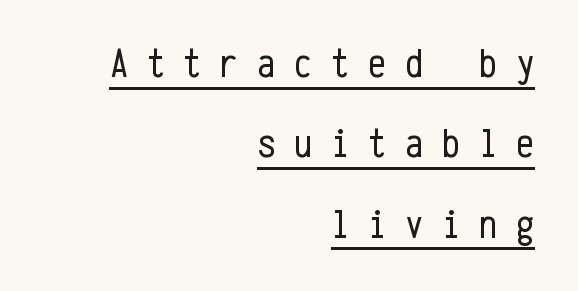
Q: Is the text bold? A: No.
Q: Is the text italic (slanted)? A: No, it is upright.
Q: Is the typeface a serif or a sans-serif typeface? A: Sans-serif.
Q: Is the text underlined? A: Yes.
Q: How is the paragraph aligned? A: Right-aligned.
Q: Is the spacing between letters normal or unusually wide? A: Unusually wide.
Q: Is the spacing between lines tight, normal or loose? A: Loose.
Q: Width (condensed, normal, or wide)? A: Condensed.
Q: Stroke contrast? A: Low.
Q: x-height? A: Medium.
Q: Monospaced? A: Yes.
